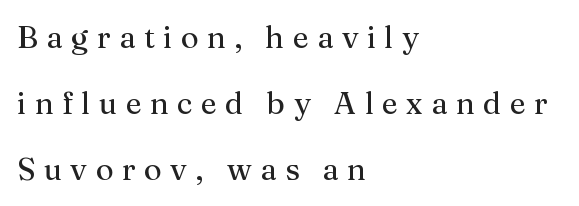
Q: Is the text bold? A: No.
Q: Is the text italic (slanted)? A: No, it is upright.
Q: Is the typeface a serif or a sans-serif typeface? A: Serif.
Q: Is the text underlined? A: No.
Q: How is the paragraph aligned? A: Left-aligned.
Q: Is the spacing between letters normal or unusually wide? A: Unusually wide.
Q: Is the spacing between lines tight, normal or loose? A: Loose.
Q: Width (condensed, normal, or wide)? A: Normal.
Q: Stroke contrast? A: Medium.
Q: x-height? A: Medium.
Q: Monospaced? A: No.
